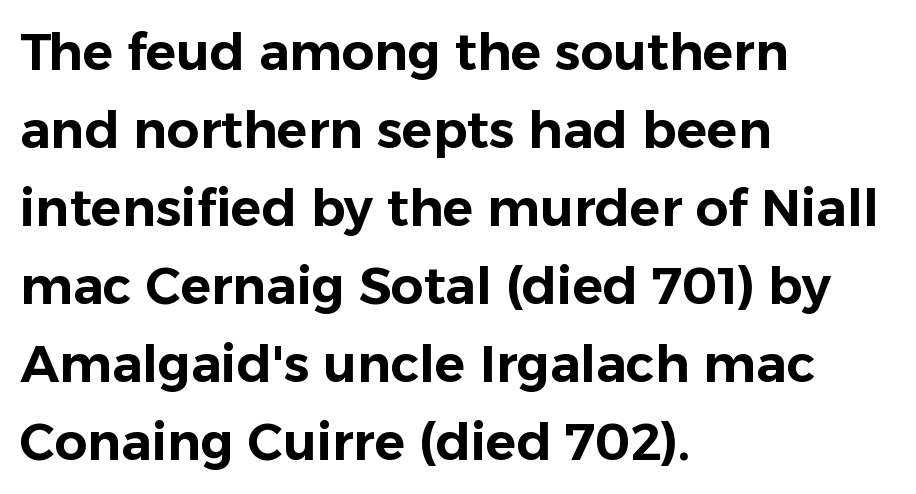
Q: Is the text italic (slanted)? A: No, it is upright.
Q: Is the typeface a serif or a sans-serif typeface? A: Sans-serif.
Q: Is the text underlined? A: No.
Q: How is the paragraph aligned? A: Left-aligned.
Q: Is the spacing between letters normal or unusually wide? A: Normal.
Q: Is the spacing between lines tight, normal or loose? A: Normal.
Q: Width (condensed, normal, or wide)? A: Normal.
Q: Stroke contrast? A: Low.
Q: x-height? A: Medium.
Q: Monospaced? A: No.
